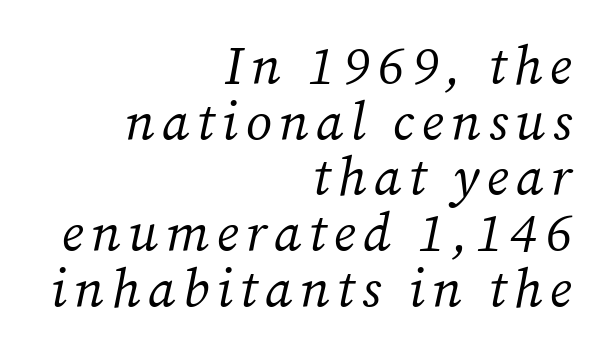
The passage shown is not underscored anywhere. The designer dialed line spacing down below the default. Think of a printed novel: that variable character pitch is what you see here. The strokes are not fattened; the text isn't bold. Small tapered or slab feet sit at the stroke ends, so this counts as serif. Short and long lines alike share a common ending point at right.
